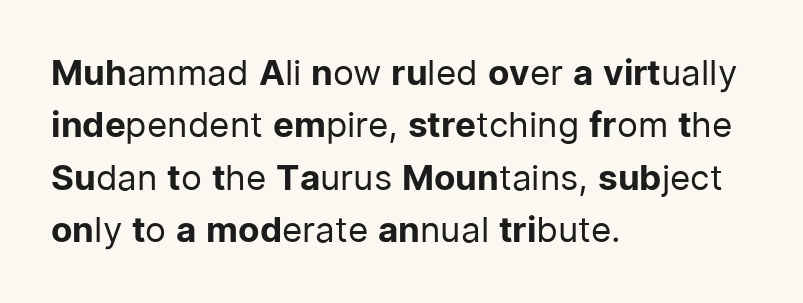
{"serif": "no", "italic": "no", "bold": "no", "weight": "regular", "width": "normal", "stroke_contrast": "low", "x_height": "medium", "monospaced": "no", "underline": "no", "align": "left", "line_spacing": "normal", "line_spacing_ratio": 1.5, "letter_spacing": "normal", "letter_spacing_em": 0.0, "glyph_px": 35}
